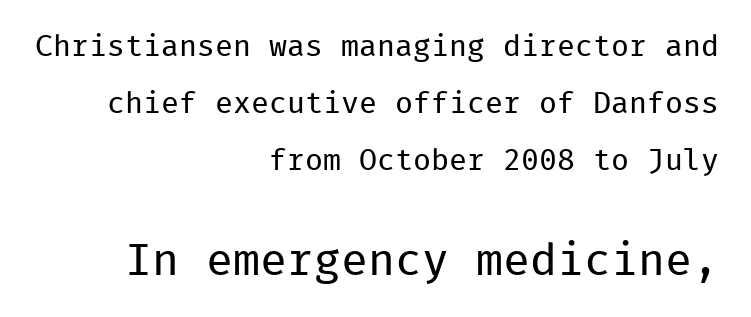
When letters stand straight like this, we call the style roman or upright. Leading: increased. Nobody touched the tracking dial on this one. The font family rendered here belongs to the sans-serif group. Visually the block forms a straight wall on the right and a jagged coastline on the left.
